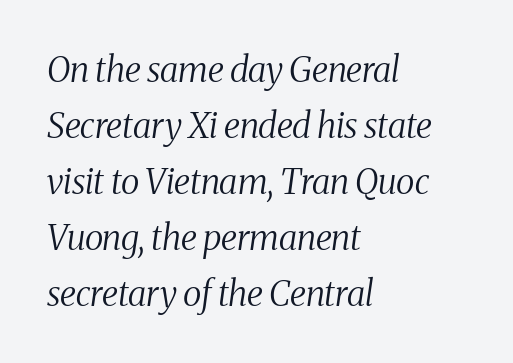
The image shows 35 px regular-weight, condensed serif type, italic (leaning right); set left-aligned, normal line spacing (1.6x), normal letter spacing, not underlined; medium stroke contrast and a medium x-height.
